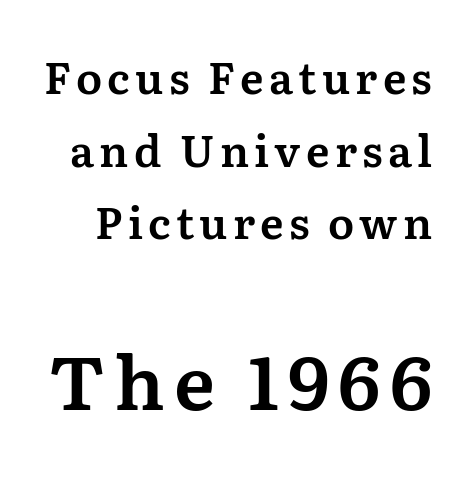
{"serif": "yes", "italic": "no", "width": "normal", "stroke_contrast": "medium", "x_height": "medium", "monospaced": "no", "underline": "no", "line_spacing": "normal", "line_spacing_ratio": 1.69, "larger_block": "second", "size_ratio": 1.74, "glyph_px": 75}
